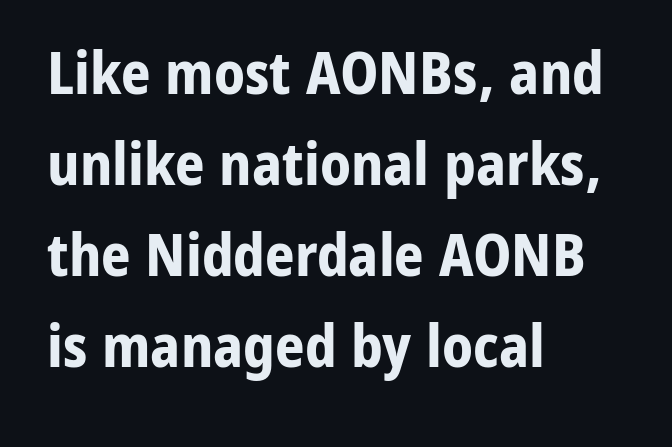
The image shows 58 px bold sans-serif type, upright; set left-aligned, normal line spacing (1.57x), normal letter spacing, not underlined; low stroke contrast and a medium x-height.
